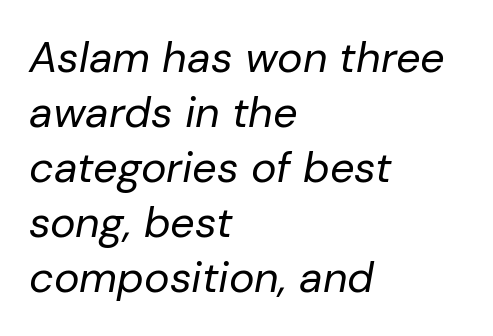
{"italic": "yes", "lean": "right", "slant_degrees": 10, "bold": "no", "weight": "regular", "width": "normal", "stroke_contrast": "low", "x_height": "medium", "monospaced": "no", "underline": "no", "align": "left", "line_spacing": "normal", "line_spacing_ratio": 1.28, "letter_spacing": "normal", "letter_spacing_em": 0.0, "glyph_px": 43}
